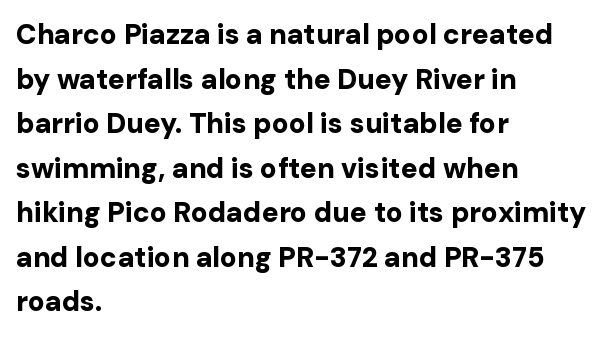
{"serif": "no", "italic": "no", "bold": "yes", "weight": "bold", "width": "normal", "stroke_contrast": "low", "x_height": "medium", "monospaced": "no", "underline": "no", "align": "left", "line_spacing": "normal", "line_spacing_ratio": 1.59, "letter_spacing": "normal", "letter_spacing_em": 0.0, "glyph_px": 28}
